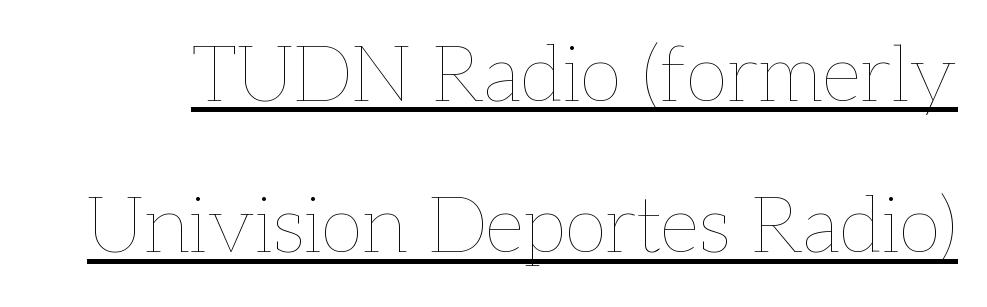
Q: Is the text bold? A: No.
Q: Is the text italic (slanted)? A: No, it is upright.
Q: Is the text underlined? A: Yes.
Q: Is the spacing between letters normal or unusually wide? A: Normal.
Q: Is the spacing between lines tight, normal or loose? A: Loose.
Q: Width (condensed, normal, or wide)? A: Normal.
Q: Stroke contrast? A: Low.
Q: x-height? A: Medium.
Q: Monospaced? A: No.
